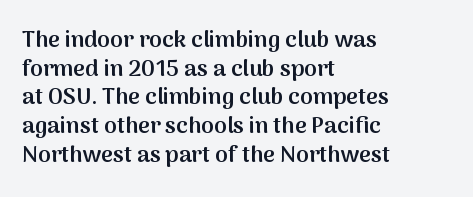
The image shows 23 px text type, upright; set left-aligned, normal line spacing (1.25x), normal letter spacing, not underlined.
